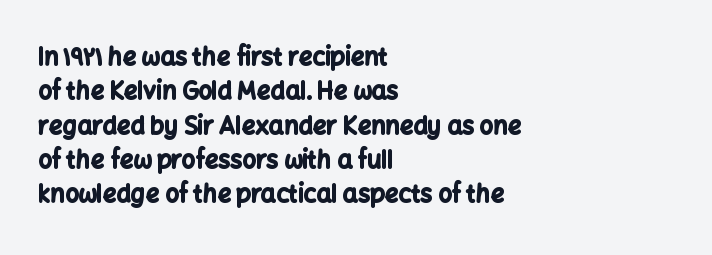
{"italic": "no", "bold": "yes", "underline": "no", "align": "left", "line_spacing": "normal", "line_spacing_ratio": 1.43, "letter_spacing": "normal", "letter_spacing_em": 0.0, "glyph_px": 24}
